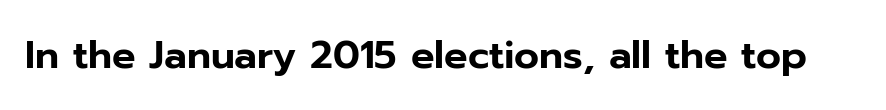
Q: Is the text italic (slanted)? A: No, it is upright.
Q: Is the typeface a serif or a sans-serif typeface? A: Sans-serif.
Q: Is the text underlined? A: No.
Q: Is the spacing between letters normal or unusually wide? A: Normal.
Q: Width (condensed, normal, or wide)? A: Normal.
Q: Stroke contrast? A: Low.
Q: x-height? A: Medium.
Q: Monospaced? A: No.
